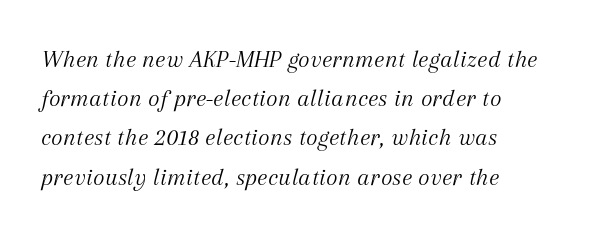
The image shows 25 px text type, italic (leaning right); set left-aligned, normal line spacing (1.57x), normal letter spacing, not underlined.
